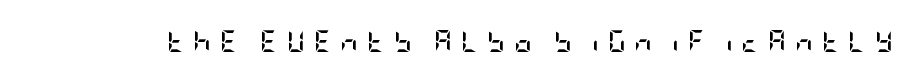
{"italic": "no", "bold": "yes", "underline": "no", "letter_spacing": "wide", "letter_spacing_em": 0.4, "glyph_px": 22}
